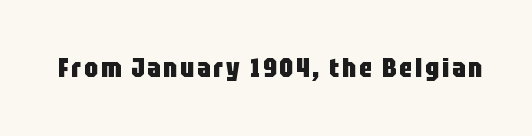
The lettering holds an erect, upright posture throughout. Check the space under the baseline: it is left empty. Does the weight exceed regular? Yes, all the way to bold.
